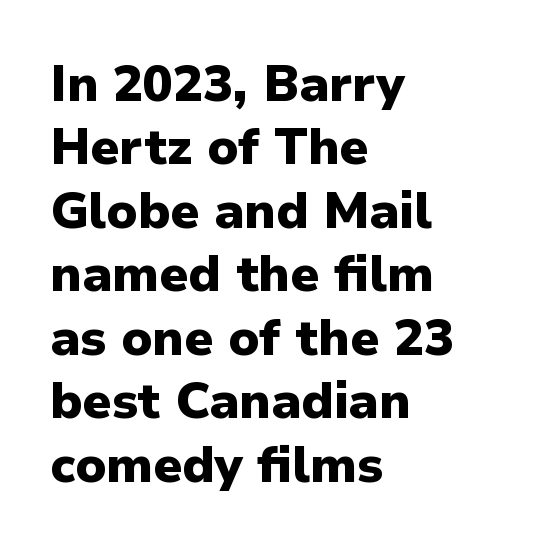
The paragraph shown leans on its left margin. The text was rendered using a sans face with plain stroke endings. The zone under the glyphs is completely vacant. The passage shown stacks its lines at a standard gap. Spacing between characters is what you'd get straight out of the box. This is heavy type, rendered in bold.
